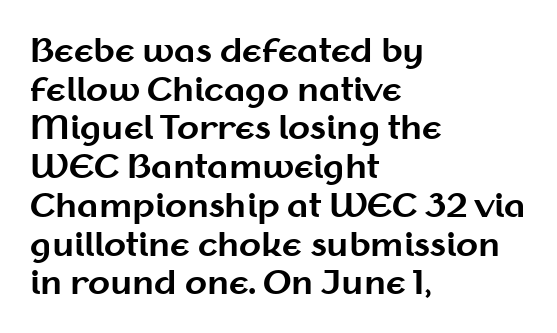
The image shows 32 px bold sans-serif type, upright; set left-aligned, line spacing 1.21x, normal letter spacing, not underlined; medium stroke contrast and a medium x-height.
